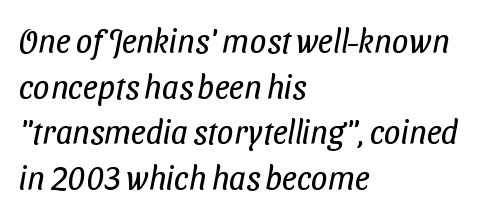
Summary of weight: not heavy and not bold. What's the leading like? Ordinary, nothing unusual. This rendering employs a face without finishing strokes, i.e., a sans-serif. The passage shown has conventional tracking throughout. Note the varied advance widths — an 'i' is clearly narrower than an 'm'. The baseline area is clear.
